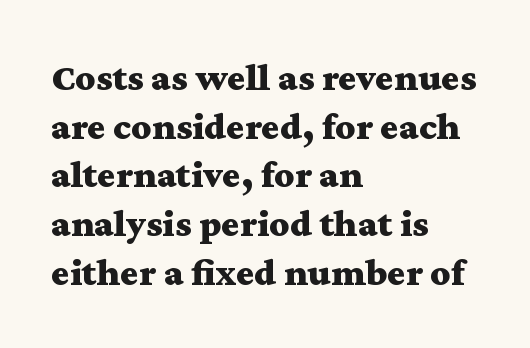
The rows are spaced the way most documents space them. This sample uses a serif face. Beneath every word, the page is bare. Characters follow at the spacing the type designer built in. The typesetter chose a ragged-right arrangement here.
